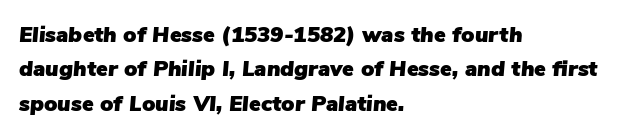
Observe the ordinary spacing: letters are neighbours, not strangers. Short and long lines alike share a common starting point at left. Anything drawn beneath the words? Only blank space. A typesetter would call this leading conventional body-copy spacing.
